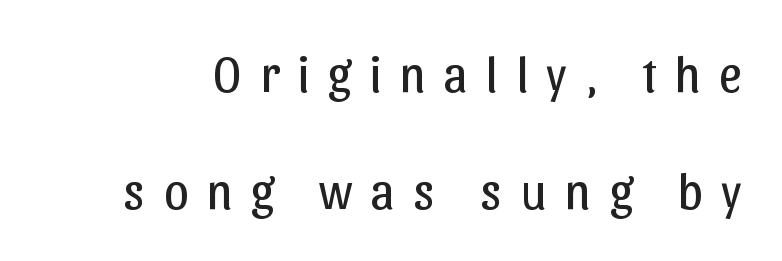
{"serif": "no", "italic": "no", "bold": "no", "weight": "regular", "width": "normal", "stroke_contrast": "low", "x_height": "medium", "monospaced": "no", "underline": "no", "line_spacing": "loose", "line_spacing_ratio": 2.35, "letter_spacing": "wide", "letter_spacing_em": 0.36, "glyph_px": 50}
